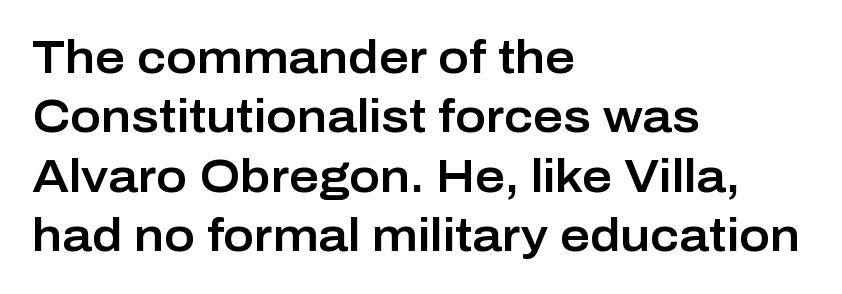
{"serif": "no", "italic": "no", "width": "normal", "stroke_contrast": "low", "x_height": "medium", "monospaced": "no", "underline": "no", "align": "left", "line_spacing": "normal", "line_spacing_ratio": 1.29, "letter_spacing": "normal", "letter_spacing_em": 0.0, "glyph_px": 46}
